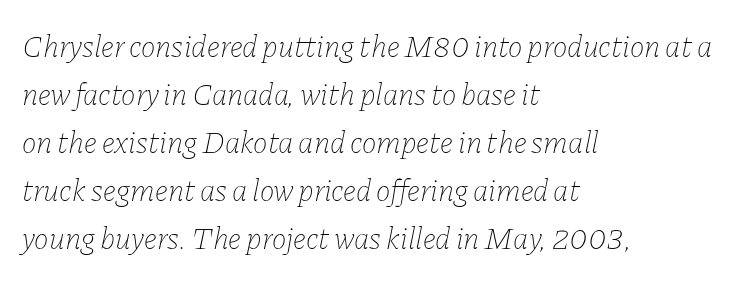
Q: Is the text bold? A: No.
Q: Is the text italic (slanted)? A: Yes, it leans right by about 11 degrees.
Q: Is the text underlined? A: No.
Q: How is the paragraph aligned? A: Left-aligned.
Q: Is the spacing between letters normal or unusually wide? A: Normal.
Q: Is the spacing between lines tight, normal or loose? A: Normal.
Q: Width (condensed, normal, or wide)? A: Normal.
Q: Stroke contrast? A: Low.
Q: x-height? A: Medium.
Q: Monospaced? A: No.
